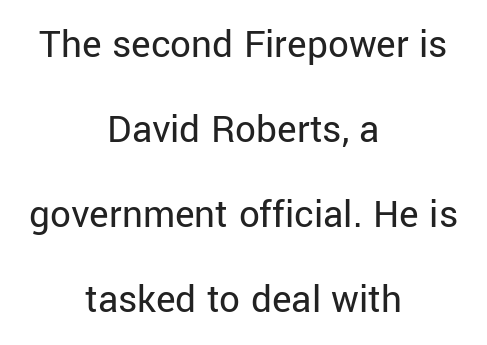
Q: Is the text bold? A: No.
Q: Is the text italic (slanted)? A: No, it is upright.
Q: Is the typeface a serif or a sans-serif typeface? A: Sans-serif.
Q: Is the text underlined? A: No.
Q: How is the paragraph aligned? A: Centered.
Q: Is the spacing between letters normal or unusually wide? A: Normal.
Q: Is the spacing between lines tight, normal or loose? A: Loose.
Q: Width (condensed, normal, or wide)? A: Normal.
Q: Stroke contrast? A: Low.
Q: x-height? A: Medium.
Q: Monospaced? A: No.
